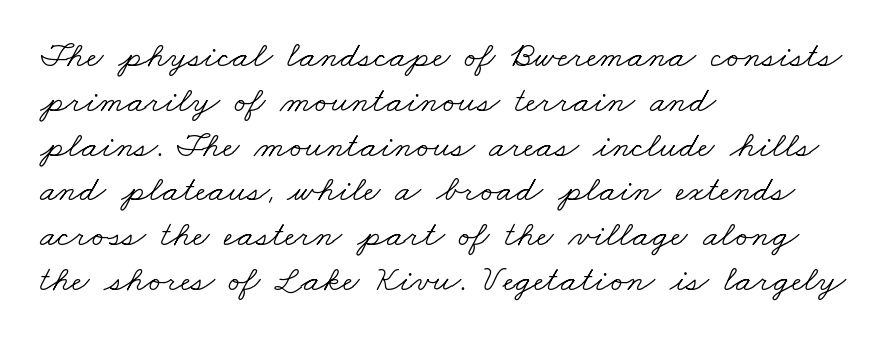
Q: Is the text bold? A: No.
Q: Is the typeface a serif or a sans-serif typeface? A: Serif.
Q: Is the text underlined? A: No.
Q: How is the paragraph aligned? A: Left-aligned.
Q: Is the spacing between letters normal or unusually wide? A: Normal.
Q: Width (condensed, normal, or wide)? A: Wide.
Q: Stroke contrast? A: Low.
Q: x-height? A: Small.
Q: Monospaced? A: No.
